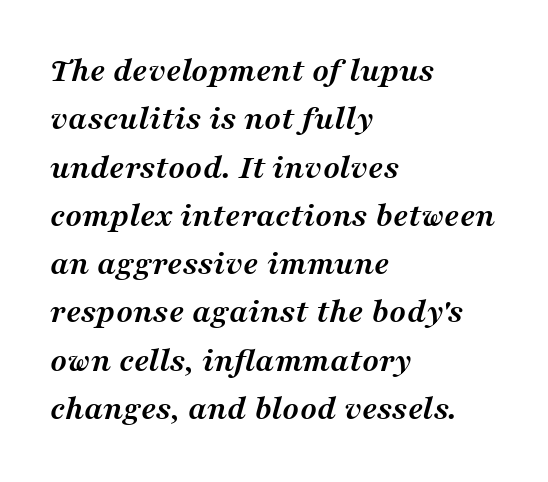
Evenly set lines give the paragraph a standard silhouette. A typesetter would call this proportional, since set widths differ per character. Tracking value appears to be zero — textbook default spacing. Classification — serif. Line starts are locked; line ends wander. Underline: absent.
